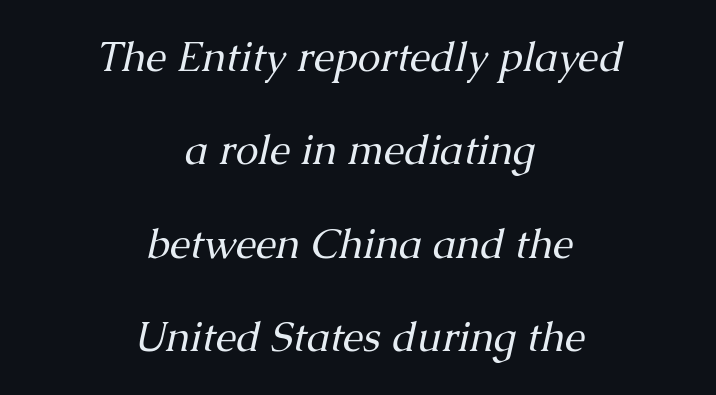
{"serif": "yes", "italic": "yes", "lean": "right", "slant_degrees": 13, "bold": "no", "weight": "regular", "width": "normal", "stroke_contrast": "medium", "x_height": "medium", "monospaced": "no", "underline": "no", "align": "center", "line_spacing": "loose", "line_spacing_ratio": 2.28, "letter_spacing": "normal", "letter_spacing_em": 0.0, "glyph_px": 41}
